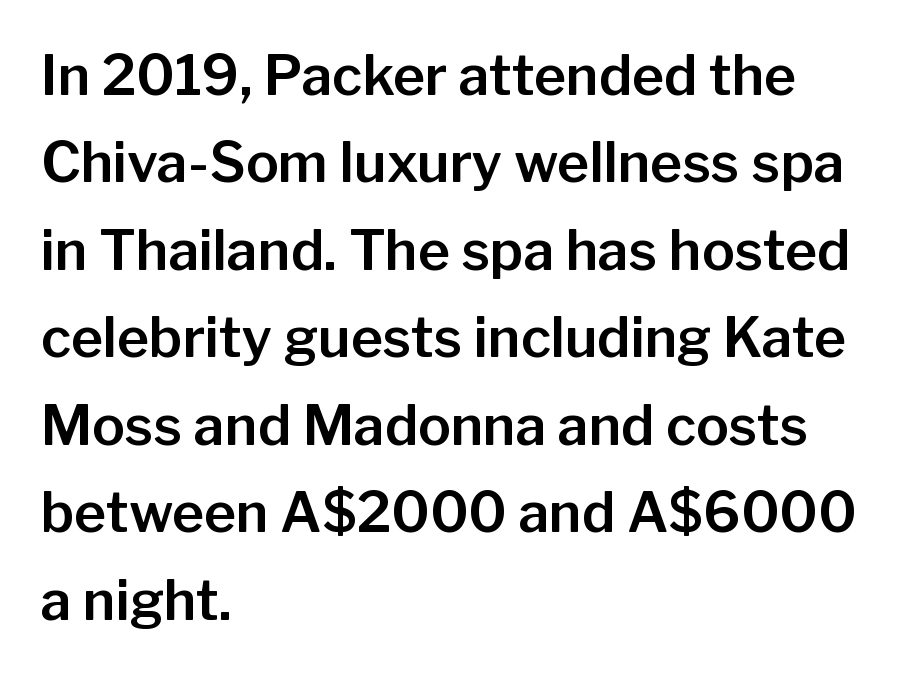
Q: Is the text italic (slanted)? A: No, it is upright.
Q: Is the typeface a serif or a sans-serif typeface? A: Sans-serif.
Q: Is the text underlined? A: No.
Q: How is the paragraph aligned? A: Left-aligned.
Q: Is the spacing between letters normal or unusually wide? A: Normal.
Q: Is the spacing between lines tight, normal or loose? A: Normal.
Q: Width (condensed, normal, or wide)? A: Normal.
Q: Stroke contrast? A: Low.
Q: x-height? A: Medium.
Q: Monospaced? A: No.
